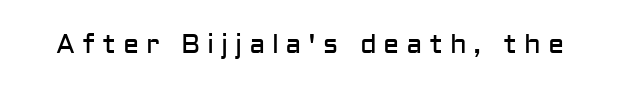
{"italic": "no", "bold": "no", "underline": "no", "letter_spacing": "wide", "letter_spacing_em": 0.25, "glyph_px": 27}
